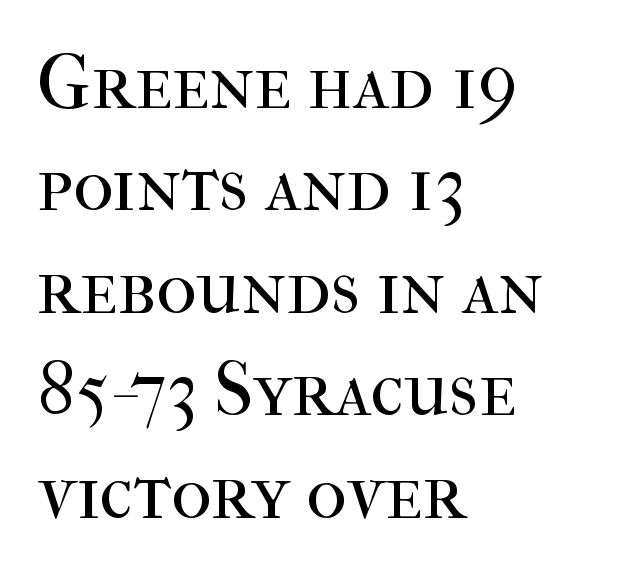
The image shows 77 px regular-weight serif type, upright; set left-aligned, normal line spacing (1.33x), normal letter spacing, not underlined; high stroke contrast and a medium x-height.
